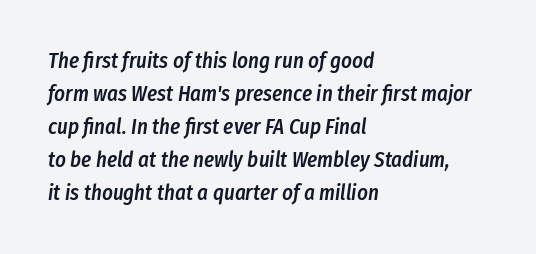
{"italic": "yes", "lean": "right", "slant_degrees": 8, "bold": "semi", "underline": "no", "align": "left", "line_spacing": "normal", "line_spacing_ratio": 1.57, "letter_spacing": "normal", "letter_spacing_em": 0.0, "glyph_px": 21}
